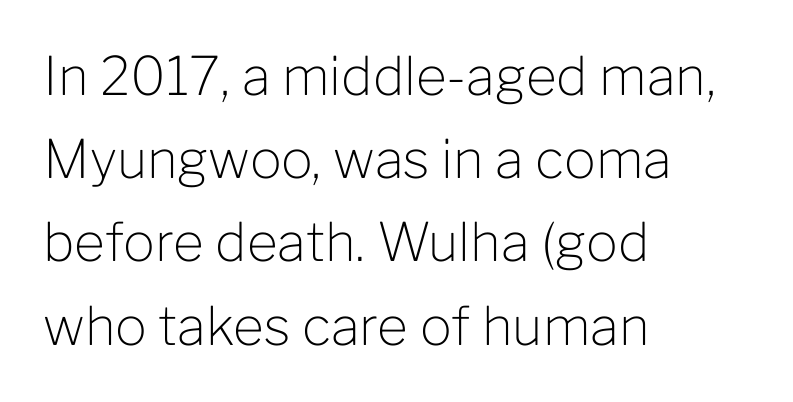
The image shows 53 px light sans-serif type, upright; set left-aligned, normal line spacing (1.57x), normal letter spacing, not underlined; low stroke contrast and a medium x-height.
